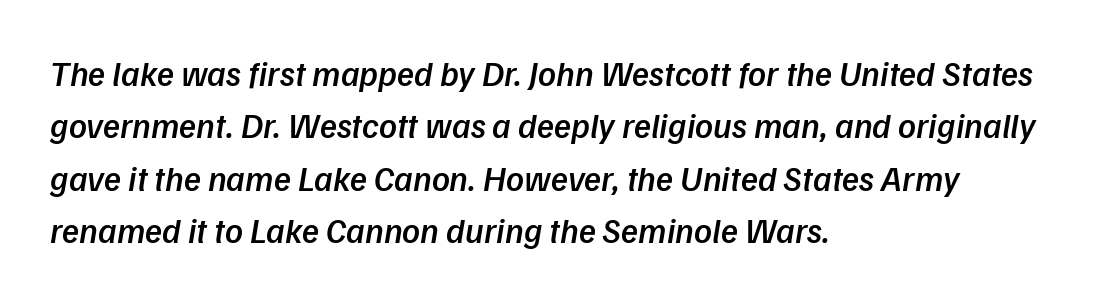
Q: Is the text bold? A: Semi-bold.
Q: Is the text italic (slanted)? A: Yes, it leans right by about 9 degrees.
Q: Is the text underlined? A: No.
Q: How is the paragraph aligned? A: Left-aligned.
Q: Is the spacing between letters normal or unusually wide? A: Normal.
Q: Is the spacing between lines tight, normal or loose? A: Normal.
Q: Width (condensed, normal, or wide)? A: Normal.
Q: Stroke contrast? A: Low.
Q: x-height? A: Medium.
Q: Monospaced? A: No.
